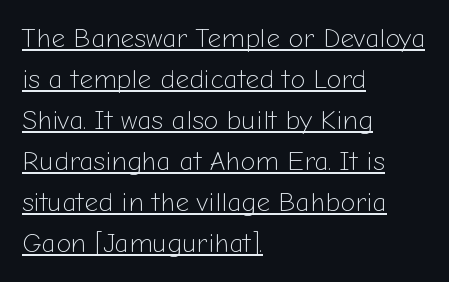
{"italic": "no", "bold": "no", "underline": "yes", "align": "left", "line_spacing": "normal", "line_spacing_ratio": 1.52, "letter_spacing": "normal", "letter_spacing_em": 0.0, "glyph_px": 27}
